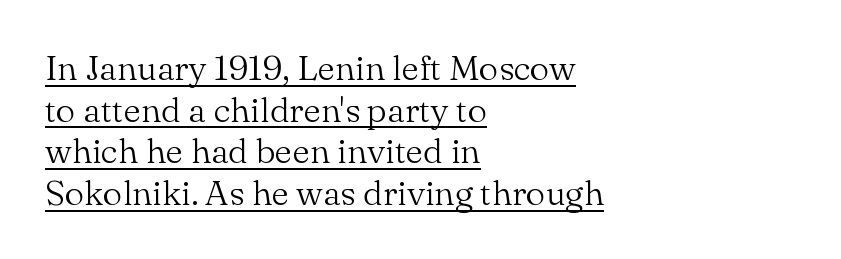
Words appear dense and cohesive because spacing is normal. No extra ink here — the face is not bold. Is this a fixed-width face? No — the glyphs have proportional, varying widths. You can tell it's not italic because the verticals are truly vertical.
